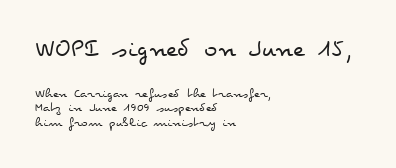
The image shows 28 px regular-weight, wide type, upright; set left-aligned, tight line spacing (1.04x), normal letter spacing, not underlined; the first (top) block is 2.0x larger; low stroke contrast and a small x-height.
